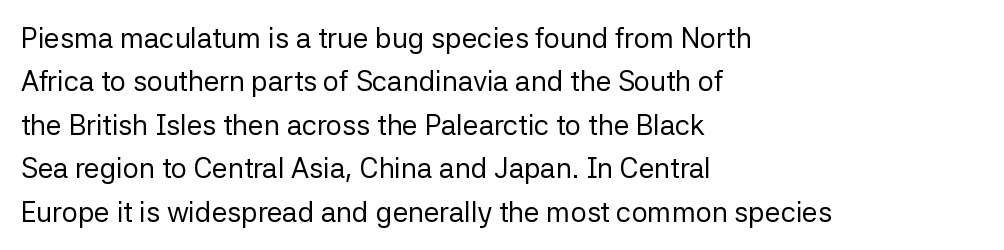
{"serif": "no", "italic": "no", "bold": "no", "weight": "regular", "width": "normal", "stroke_contrast": "low", "x_height": "medium", "monospaced": "no", "underline": "no", "align": "left", "line_spacing": "normal", "line_spacing_ratio": 1.55, "letter_spacing": "normal", "letter_spacing_em": 0.0, "glyph_px": 28}
